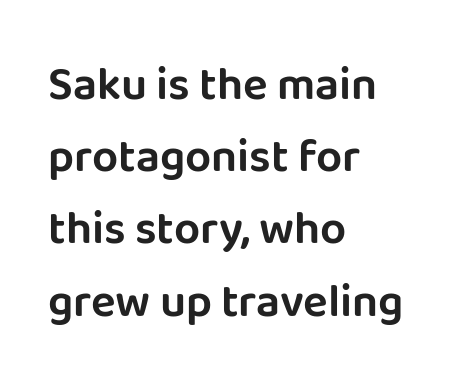
The image shows 46 px sans-serif type, upright; set left-aligned, normal line spacing (1.57x), normal letter spacing, not underlined; low stroke contrast and a large x-height.
